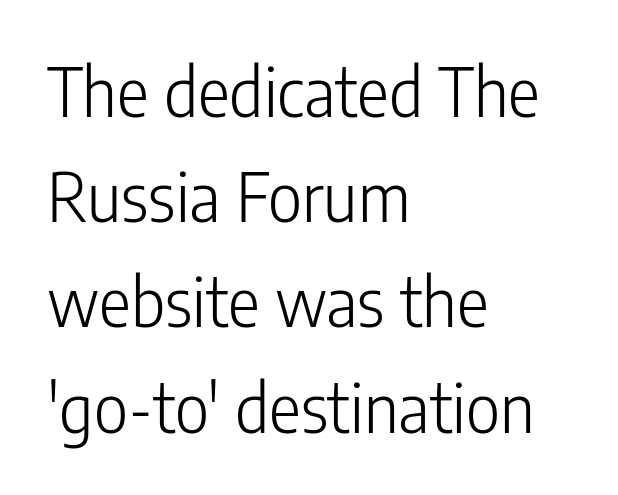
{"serif": "no", "italic": "no", "bold": "no", "weight": "light", "width": "condensed", "stroke_contrast": "low", "x_height": "medium", "monospaced": "no", "underline": "no", "align": "left", "line_spacing": "normal", "line_spacing_ratio": 1.57, "letter_spacing": "normal", "letter_spacing_em": 0.0, "glyph_px": 67}
